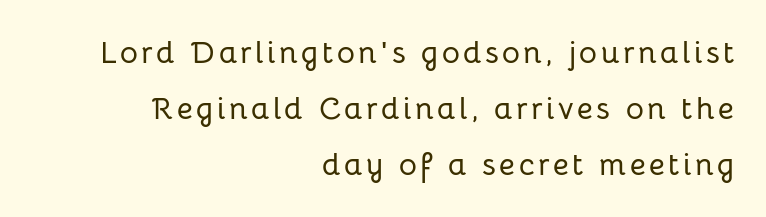
The image shows 31 px sans-serif type, upright; set right-aligned, line spacing 1.81x, not underlined; low stroke contrast and a medium x-height.
